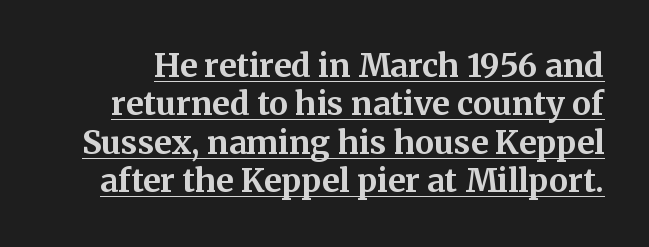
Note the varied advance widths — an 'i' is clearly narrower than an 'm'. Look at the stroke-to-counter ratio: heavy, a bold. Tracking here is standard; glyphs follow each other at the usual distance. A baseline rule has been typeset under these characters. The font family rendered here belongs to the serif group. A roman cut, with each character standing at attention.
